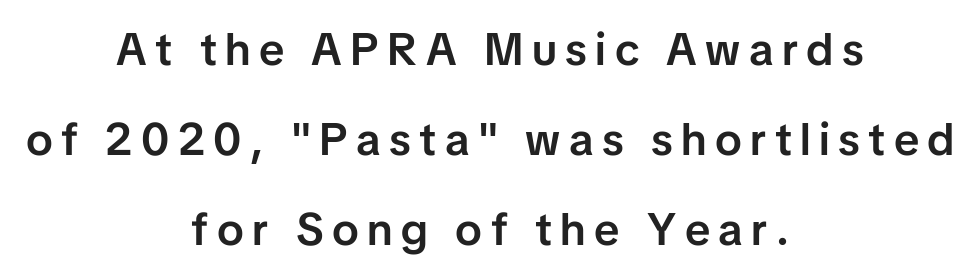
The image shows 45 px semibold sans-serif type, upright; set centered, loose line spacing (2.0x), not underlined; low stroke contrast and a medium x-height.
